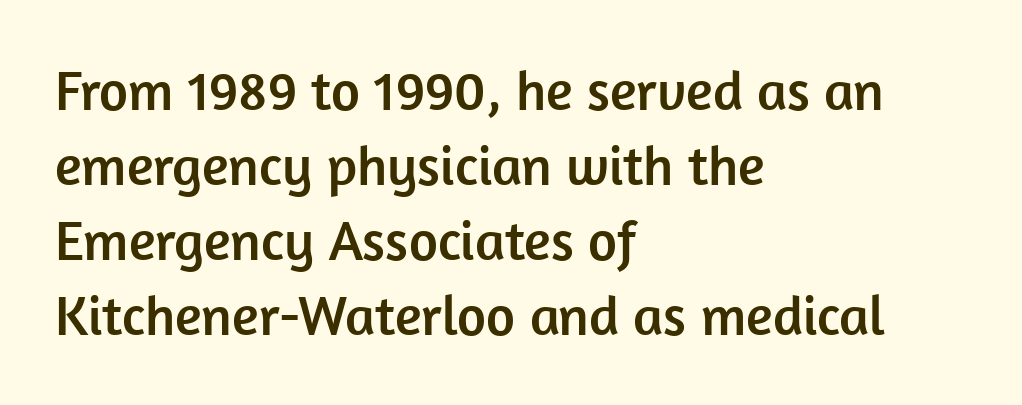
Ascenders rise straight up at ninety degrees. Beneath every word, the page is bare. Examine the stroke ends and you'll find no serifs. Caption: standard tracking, unaltered. A typesetter would call this proportional, since set widths differ per character. The passage shown stacks its lines at a standard gap.
